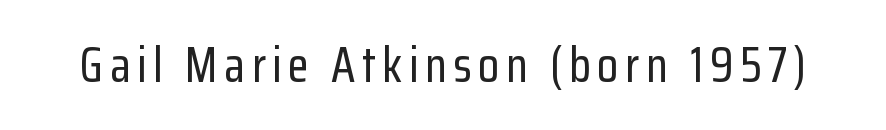
Q: Is the text italic (slanted)? A: No, it is upright.
Q: Is the typeface a serif or a sans-serif typeface? A: Sans-serif.
Q: Is the text underlined? A: No.
Q: Width (condensed, normal, or wide)? A: Condensed.
Q: Stroke contrast? A: Low.
Q: x-height? A: Medium.
Q: Monospaced? A: No.
